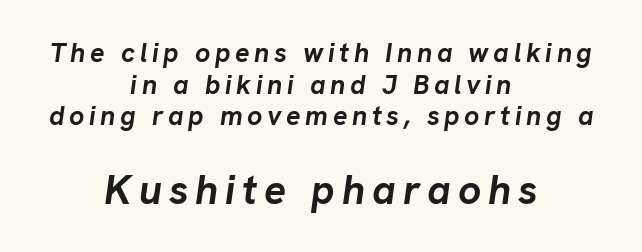
{"italic": "yes", "lean": "right", "slant_degrees": 8, "bold": "yes", "weight": "semibold", "width": "normal", "stroke_contrast": "low", "x_height": "medium", "monospaced": "no", "underline": "no", "align": "center", "line_spacing_ratio": 1.17, "larger_block": "second", "size_ratio": 1.52, "glyph_px": 41}
